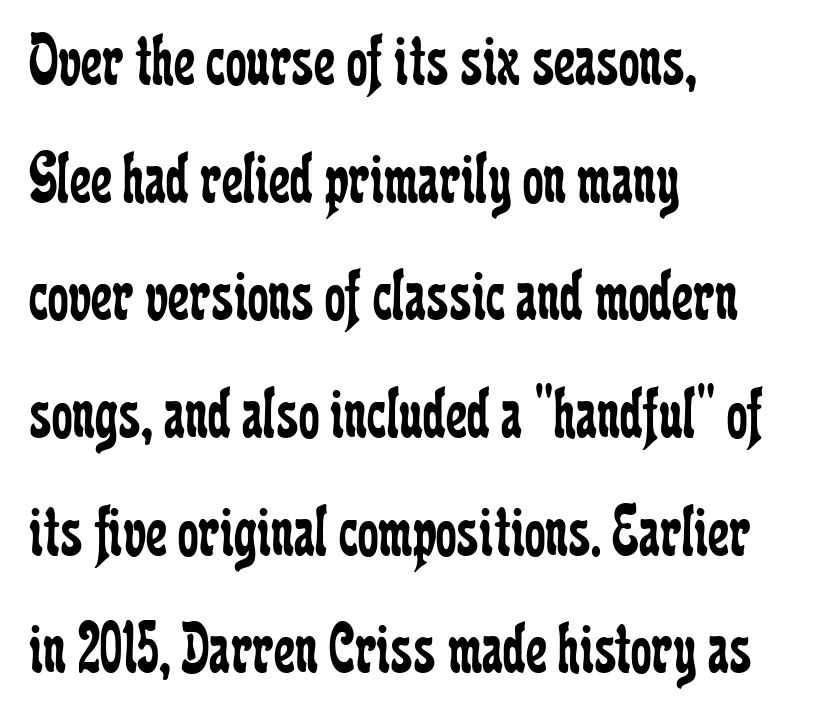
The image shows 74 px regular-weight, condensed serif type, upright; set left-aligned, normal line spacing (1.59x), normal letter spacing, not underlined; low stroke contrast and a medium x-height.
